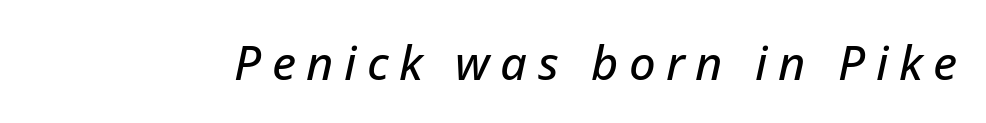
The image shows 47 px text type, italic (leaning right); set unusually wide letter spacing (+0.22 em), not underlined; low stroke contrast and a medium x-height.
